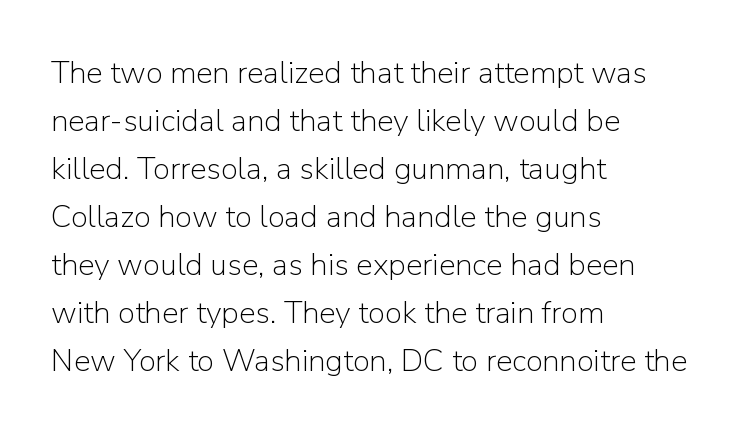
The image shows 31 px light sans-serif type, upright; set left-aligned, normal line spacing (1.55x), normal letter spacing, not underlined; low stroke contrast and a medium x-height.
